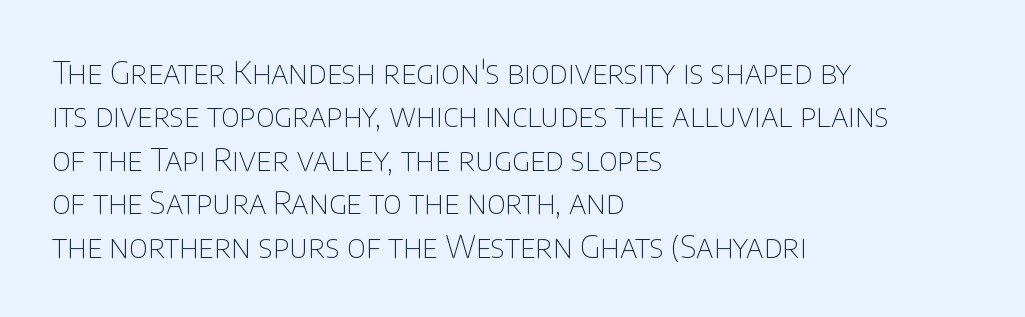
{"serif": "no", "italic": "no", "bold": "no", "weight": "thin", "width": "normal", "stroke_contrast": "low", "x_height": "large", "monospaced": "no", "underline": "no", "align": "left", "line_spacing": "normal", "line_spacing_ratio": 1.4, "letter_spacing": "normal", "letter_spacing_em": 0.0, "glyph_px": 31}
